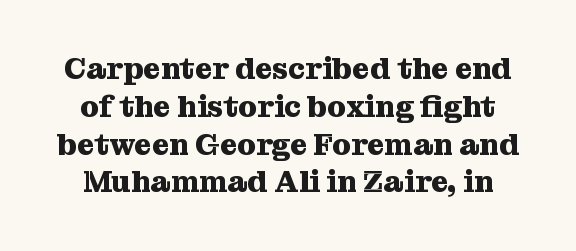
In terms of leading, this rendering sits right in the middle. The type family on display is of the serif kind. The specimen reads as upright at a glance. The letters sit at their default tracking, neither squeezed nor spread.
